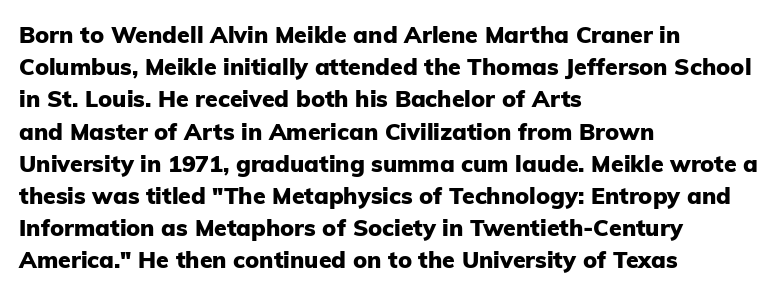
The image shows 23 px bold type, upright; set left-aligned, normal line spacing (1.4x), normal letter spacing, not underlined.
